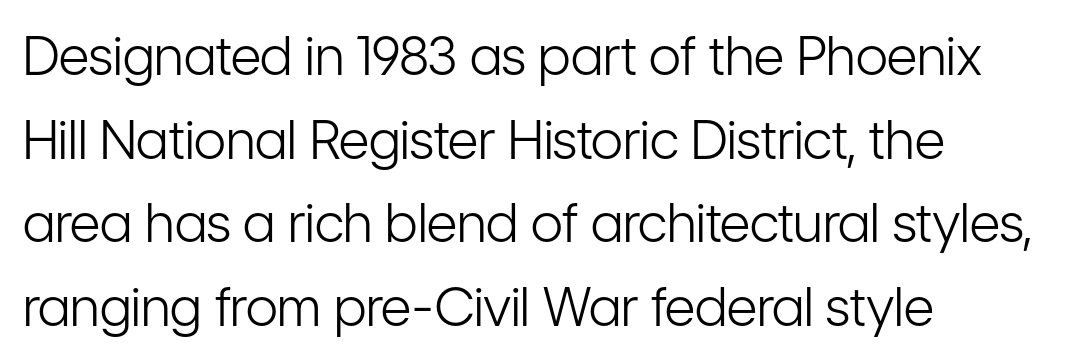
The letters stand straight up with perfectly vertical stems. Words appear dense and cohesive because spacing is normal. Think of a printed novel: that variable character pitch is what you see here. Stems and bowls with no extra thickness — not bold. Nothing sits at the stroke ends, so this counts as sans-serif.
